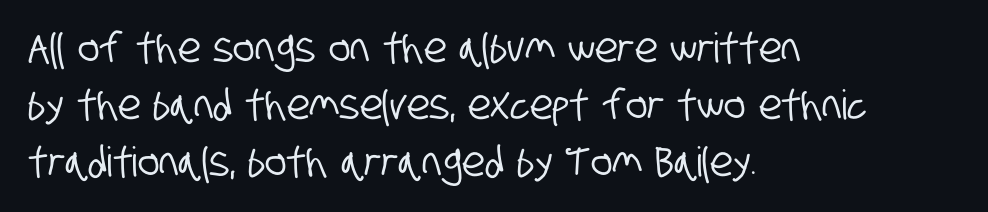
Do the characters align in a grid? No, the font is proportional. Regarding leading, the lines here are spaced in the standard way. Glyph-to-glyph distance matches everyday printed text. This rendering features lettering with no underline.
